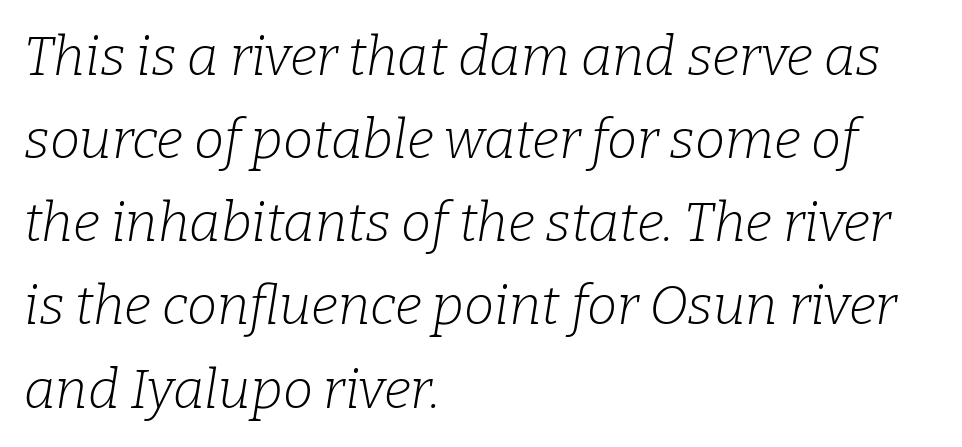
Clear beneath every line of the passage. A classic flush-left, rag-right setting is used for this passage. There is no visible air inserted between adjacent glyphs. The text carries the slant typical of an italic or oblique font. Is this a sans? No — the strokes have serifs. Weight: regular or lighter.
